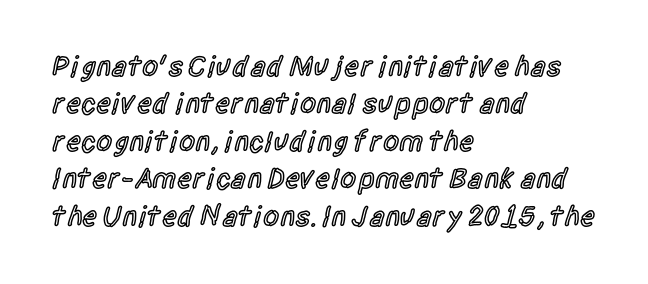
Font category for this specimen: sans-serif. As a designer I'd log this as weight 600, semibold. The letters advance in unequal steps, a hallmark of proportional type. Left-aligned paragraph, ragged on the right.
